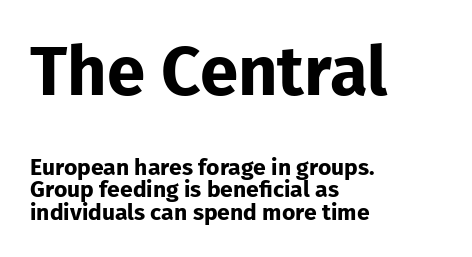
Words appear dense and cohesive because spacing is normal. The space beneath each line is pristine and unruled. Spacing verdict: proportional, widths tailored to each character. The face used here appears at its bigger size in the upper chunk. The font is running at its bold setting. Ordinary non-slanted type is in use.
